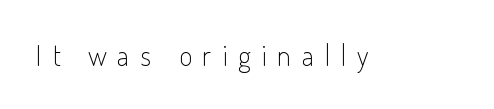
Q: Is the text bold? A: No.
Q: Is the text italic (slanted)? A: No, it is upright.
Q: Is the typeface a serif or a sans-serif typeface? A: Sans-serif.
Q: Is the text underlined? A: No.
Q: Is the spacing between letters normal or unusually wide? A: Unusually wide.
Q: Width (condensed, normal, or wide)? A: Condensed.
Q: Stroke contrast? A: Low.
Q: x-height? A: Small.
Q: Monospaced? A: No.
